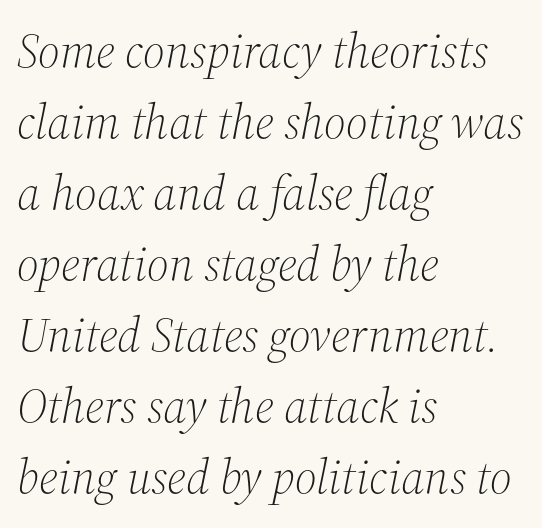
Q: Is the text bold? A: No.
Q: Is the text italic (slanted)? A: Yes, it leans right by about 12 degrees.
Q: Is the typeface a serif or a sans-serif typeface? A: Serif.
Q: Is the text underlined? A: No.
Q: How is the paragraph aligned? A: Left-aligned.
Q: Is the spacing between letters normal or unusually wide? A: Normal.
Q: Is the spacing between lines tight, normal or loose? A: Normal.
Q: Width (condensed, normal, or wide)? A: Normal.
Q: Stroke contrast? A: Medium.
Q: x-height? A: Medium.
Q: Monospaced? A: No.
